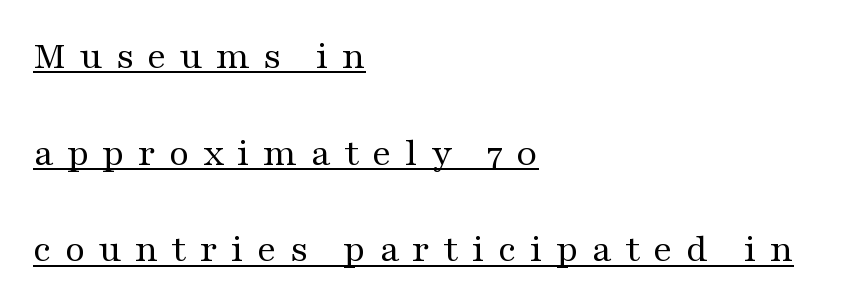
Display-style spreading of the glyphs; the letterfit is very open. The passage shown stacks its lines with a broad gap. The rendering uses the underline text-decoration. Is this a fixed-width face? No — the glyphs have proportional, varying widths.
